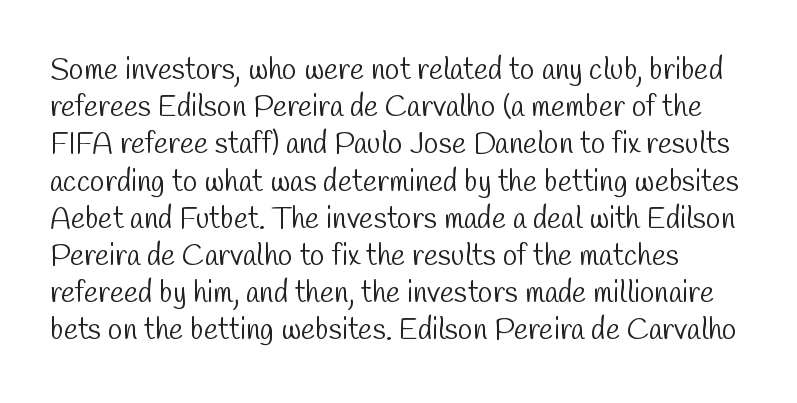
{"serif": "no", "bold": "no", "weight": "light", "width": "condensed", "stroke_contrast": "low", "x_height": "medium", "monospaced": "no", "underline": "no", "line_spacing_ratio": 1.24, "letter_spacing": "normal", "letter_spacing_em": 0.0, "glyph_px": 30}
